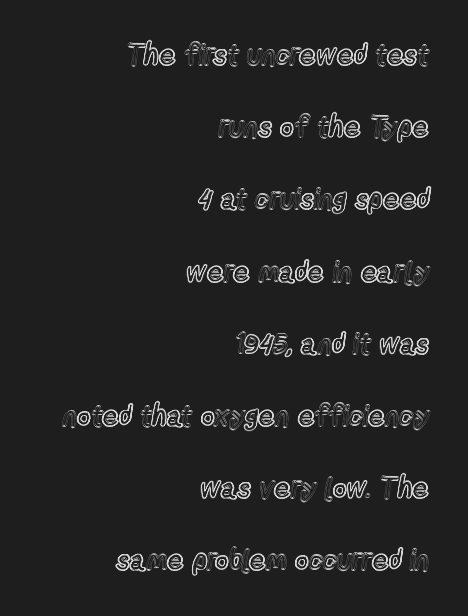
{"width": "condensed", "x_height": "medium", "monospaced": "no", "underline": "no", "align": "right", "line_spacing": "loose", "line_spacing_ratio": 2.49, "letter_spacing": "normal", "letter_spacing_em": 0.0, "glyph_px": 29}
